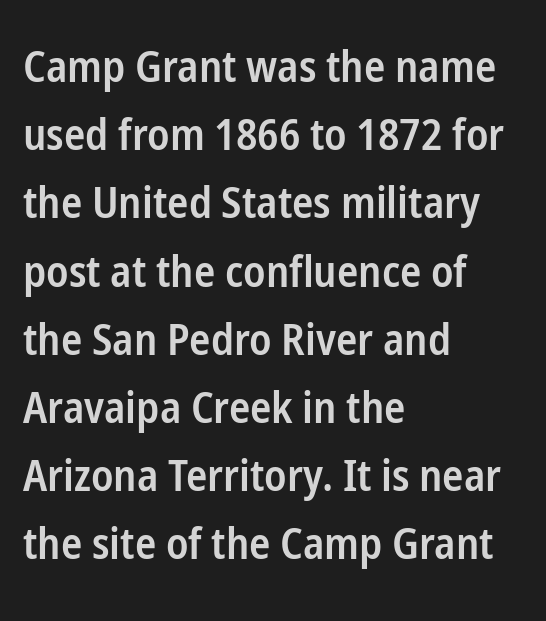
The image shows 44 px semibold, condensed sans-serif type, upright; set left-aligned, normal line spacing (1.55x), normal letter spacing, not underlined; low stroke contrast and a medium x-height.
